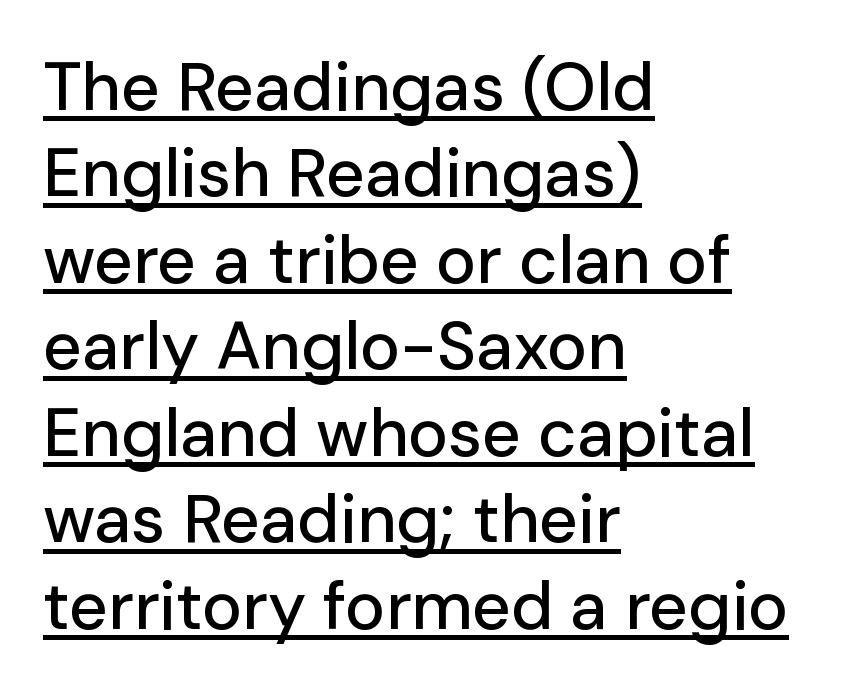
Q: Is the text italic (slanted)? A: No, it is upright.
Q: Is the typeface a serif or a sans-serif typeface? A: Sans-serif.
Q: Is the text underlined? A: Yes.
Q: How is the paragraph aligned? A: Left-aligned.
Q: Is the spacing between letters normal or unusually wide? A: Normal.
Q: Is the spacing between lines tight, normal or loose? A: Normal.
Q: Width (condensed, normal, or wide)? A: Normal.
Q: Stroke contrast? A: Low.
Q: x-height? A: Medium.
Q: Monospaced? A: No.
